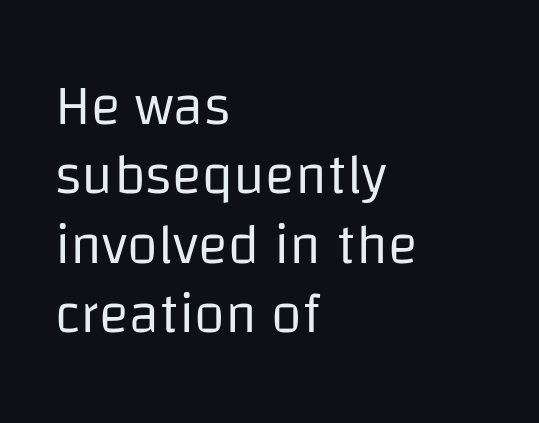
Each row of text sits above clean, open space. Default kerning and tracking; the words read as compact shapes. The font family rendered here belongs to the sans-serif group. Ascenders rise straight up at ninety degrees. You could not count columns in this text — the font is proportionally spaced. The strokes are not fattened; the text isn't bold.
